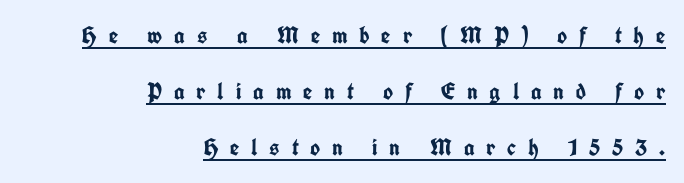
{"italic": "no", "bold": "yes", "underline": "yes", "align": "right", "line_spacing": "loose", "line_spacing_ratio": 2.34, "letter_spacing": "wide", "letter_spacing_em": 0.49, "glyph_px": 24}
